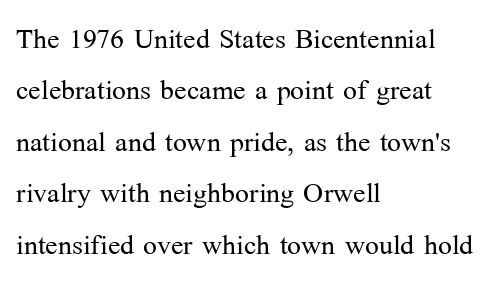
Q: Is the text bold? A: No.
Q: Is the text italic (slanted)? A: No, it is upright.
Q: Is the typeface a serif or a sans-serif typeface? A: Serif.
Q: Is the text underlined? A: No.
Q: How is the paragraph aligned? A: Left-aligned.
Q: Is the spacing between letters normal or unusually wide? A: Normal.
Q: Is the spacing between lines tight, normal or loose? A: Normal.
Q: Width (condensed, normal, or wide)? A: Normal.
Q: Stroke contrast? A: Medium.
Q: x-height? A: Medium.
Q: Monospaced? A: No.
